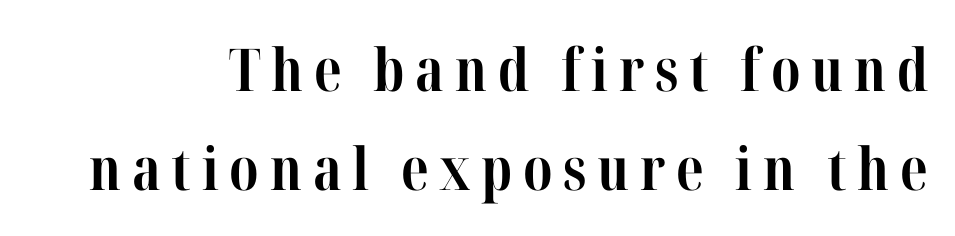
Font category for this specimen: serif. Normally led — the rows are evenly, conventionally spaced. Nope, not italic — everything's standing straight. Is this a fixed-width face? No — the glyphs have proportional, varying widths. Underline: absent. I'd describe the lettering as bold — thick and assertive.
